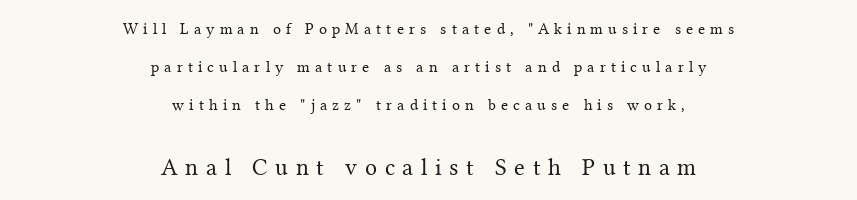
{"italic": "no", "bold": "no", "underline": "no", "align": "center", "line_spacing": "loose", "line_spacing_ratio": 2.39, "letter_spacing": "wide", "letter_spacing_em": 0.32, "larger_block": "second", "size_ratio": 1.5, "glyph_px": 24}
